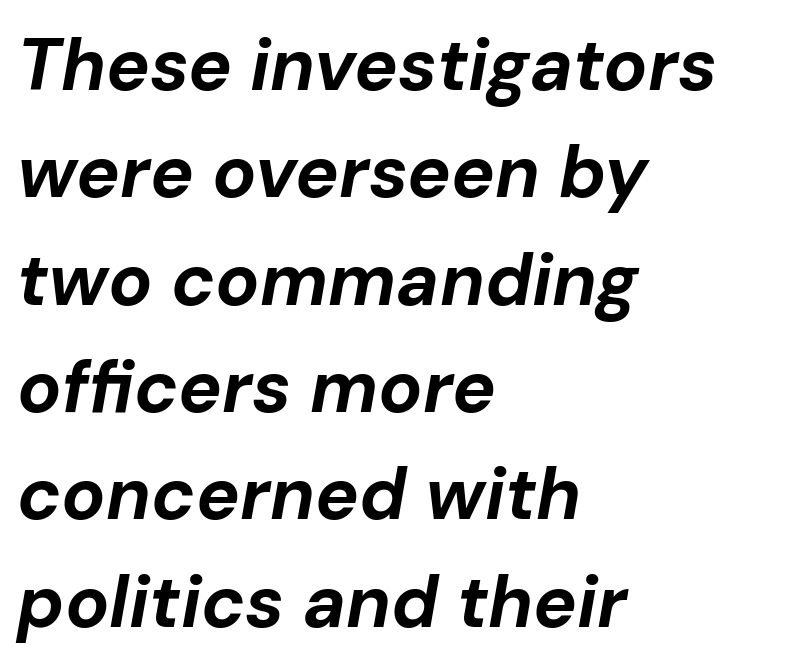
The image shows 73 px bold type, italic (leaning right); set left-aligned, normal line spacing (1.47x), normal letter spacing, not underlined; low stroke contrast and a medium x-height.
